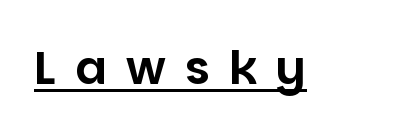
{"serif": "no", "italic": "no", "width": "normal", "stroke_contrast": "low", "x_height": "large", "monospaced": "no", "underline": "yes", "letter_spacing": "wide", "letter_spacing_em": 0.41, "glyph_px": 47}
